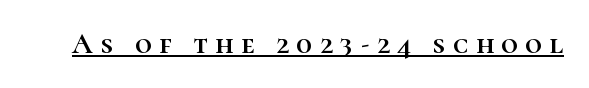
The image shows 29 px text type, upright; set unusually wide letter spacing (+0.26 em), underlined; high stroke contrast and a medium x-height.
